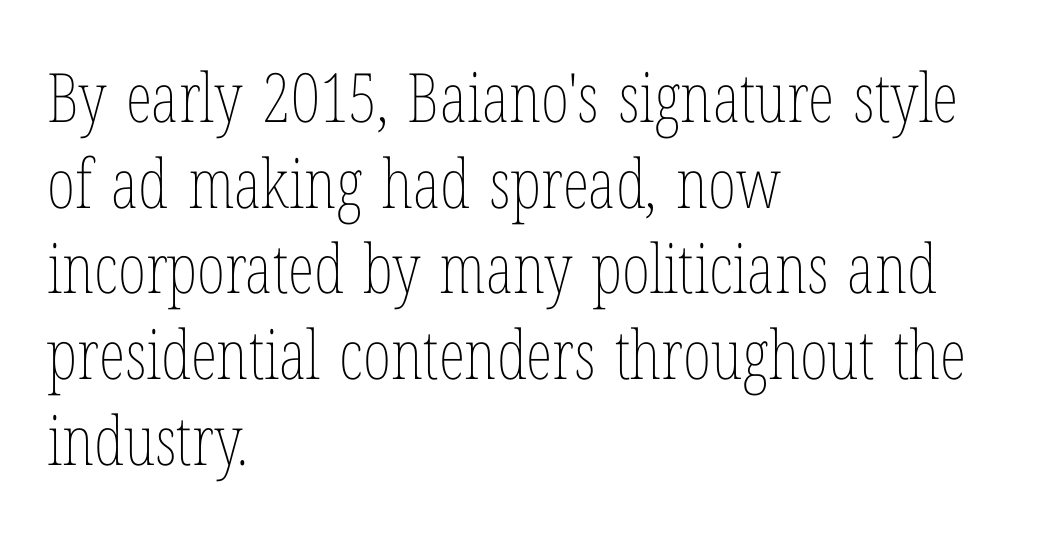
{"italic": "no", "bold": "no", "weight": "thin", "width": "condensed", "stroke_contrast": "low", "x_height": "medium", "monospaced": "no", "underline": "no", "align": "left", "line_spacing": "normal", "line_spacing_ratio": 1.26, "letter_spacing": "normal", "letter_spacing_em": 0.0, "glyph_px": 68}
